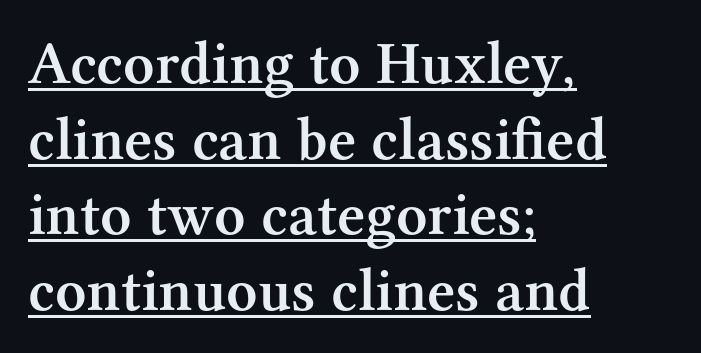
Q: Is the text bold? A: Semi-bold.
Q: Is the text italic (slanted)? A: No, it is upright.
Q: Is the typeface a serif or a sans-serif typeface? A: Serif.
Q: Is the text underlined? A: Yes.
Q: How is the paragraph aligned? A: Left-aligned.
Q: Is the spacing between letters normal or unusually wide? A: Normal.
Q: Width (condensed, normal, or wide)? A: Normal.
Q: Stroke contrast? A: Medium.
Q: x-height? A: Medium.
Q: Monospaced? A: No.
